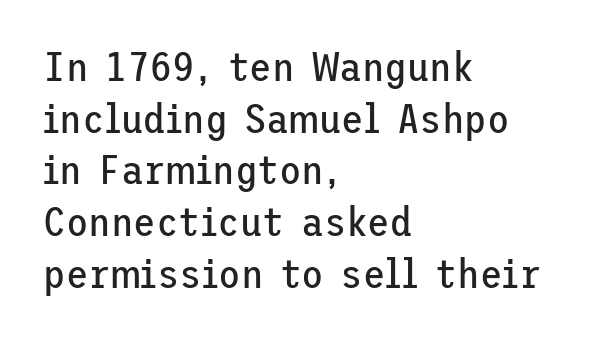
The image shows 41 px regular-weight sans-serif type, upright; set left-aligned, normal line spacing (1.26x), normal letter spacing, not underlined; low stroke contrast and a medium x-height.
